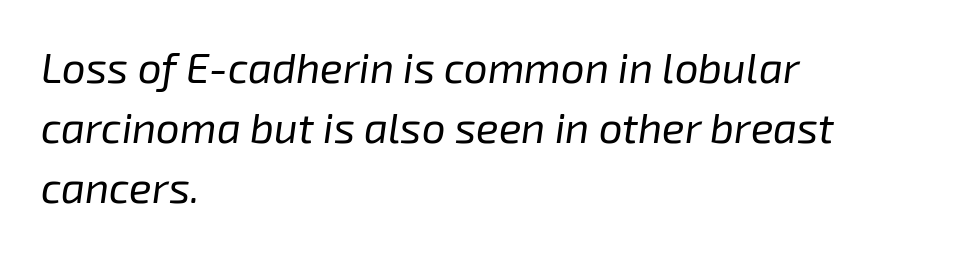
Q: Is the text bold? A: No.
Q: Is the text italic (slanted)? A: Yes, it leans right by about 8 degrees.
Q: Is the text underlined? A: No.
Q: How is the paragraph aligned? A: Left-aligned.
Q: Is the spacing between letters normal or unusually wide? A: Normal.
Q: Is the spacing between lines tight, normal or loose? A: Normal.
Q: Width (condensed, normal, or wide)? A: Normal.
Q: Stroke contrast? A: Low.
Q: x-height? A: Medium.
Q: Monospaced? A: No.
